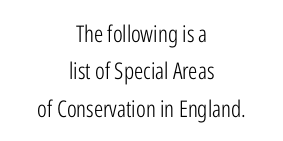
Characters remain perfectly vertical along every line. Stems and bowls with no extra thickness — not bold. A clean baseline with only descenders dipping below it. Is the letter spacing exaggerated? No — it looks like the ordinary default. Leading matches the norm, producing a regular column.
